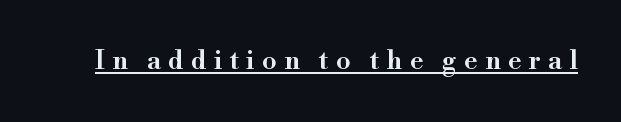
Q: Is the text bold? A: Semi-bold.
Q: Is the text italic (slanted)? A: No, it is upright.
Q: Is the text underlined? A: Yes.
Q: Is the spacing between letters normal or unusually wide? A: Unusually wide.
